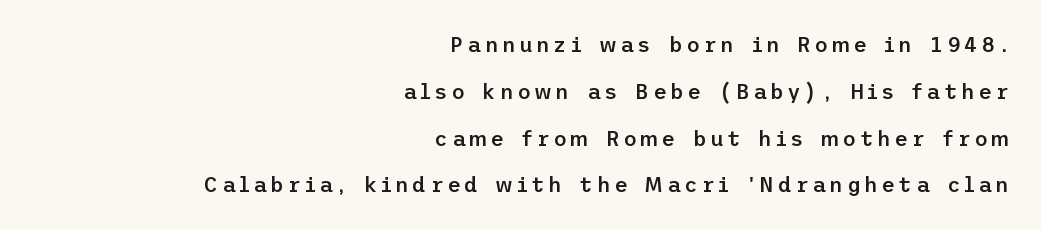
Nope, not italic — everything's standing straight. Bare-footed words on every line. In terms of leading, this rendering errs on the spacious side. The rendering anchors every line to the right-hand side. Students, this is semibold: more ink than regular, less than bold.
